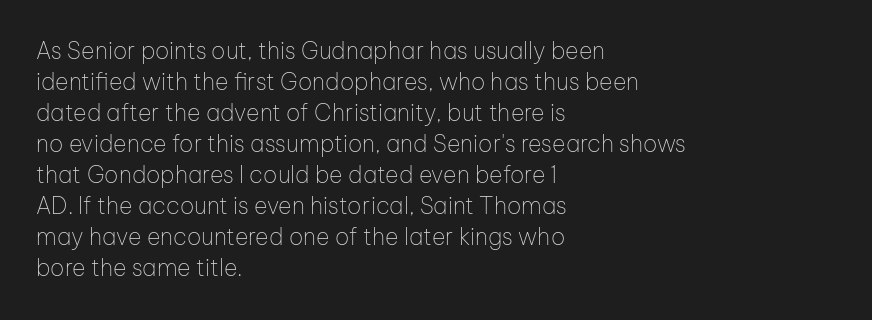
The image shows 23 px text type, upright; set left-aligned, normal line spacing (1.35x), normal letter spacing, not underlined.
